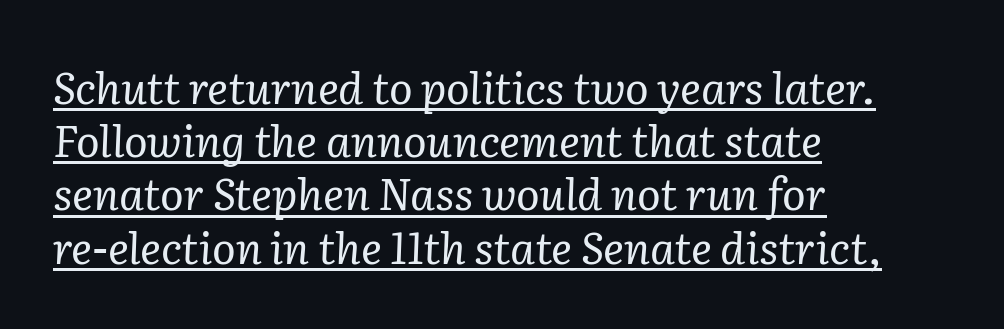
Q: Is the text bold? A: No.
Q: Is the text italic (slanted)? A: Yes, it leans right by about 2 degrees.
Q: Is the typeface a serif or a sans-serif typeface? A: Serif.
Q: Is the text underlined? A: Yes.
Q: How is the paragraph aligned? A: Left-aligned.
Q: Is the spacing between letters normal or unusually wide? A: Normal.
Q: Width (condensed, normal, or wide)? A: Normal.
Q: Stroke contrast? A: Low.
Q: x-height? A: Medium.
Q: Monospaced? A: No.
